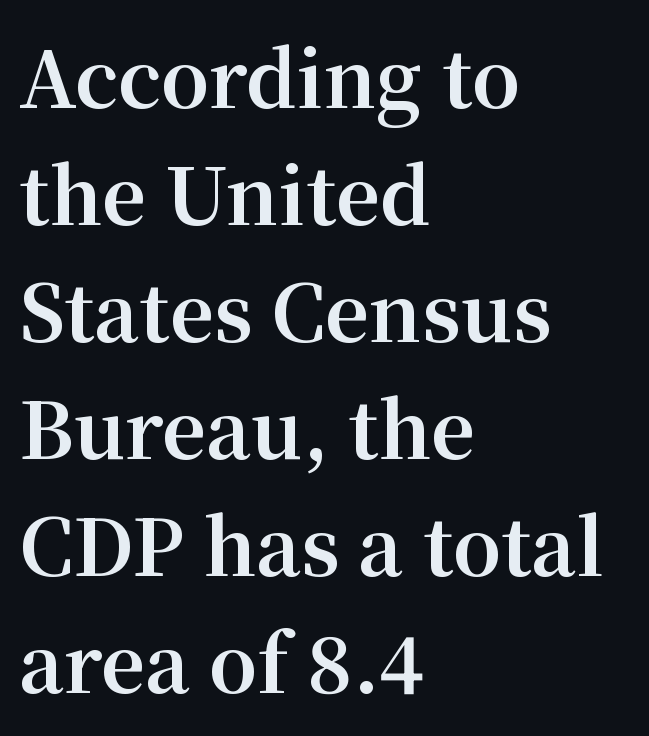
The image shows 77 px bold serif type, upright; set left-aligned, normal line spacing (1.52x), normal letter spacing, not underlined; medium stroke contrast and a medium x-height.
